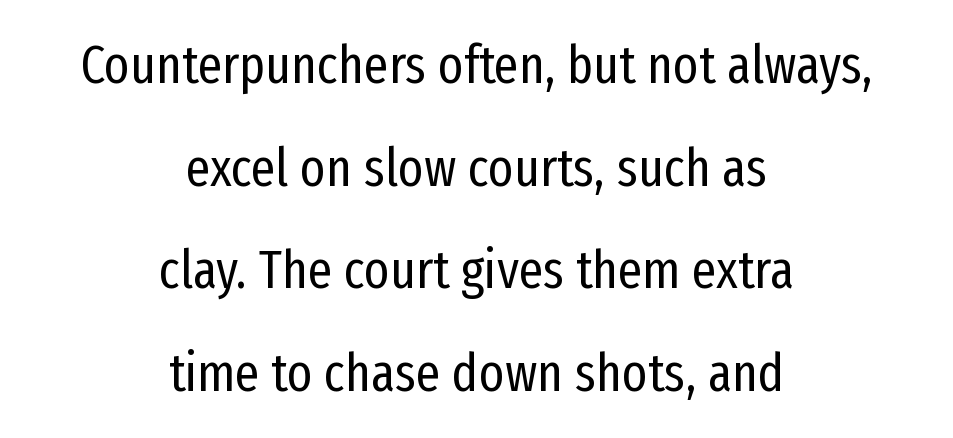
The face used here is proportionally spaced, like ordinary book or web type. Words float on clear page, feet unadorned. The characters display no serif detailing; their extremities are plain. It's the straight-up-and-down kind of type.
